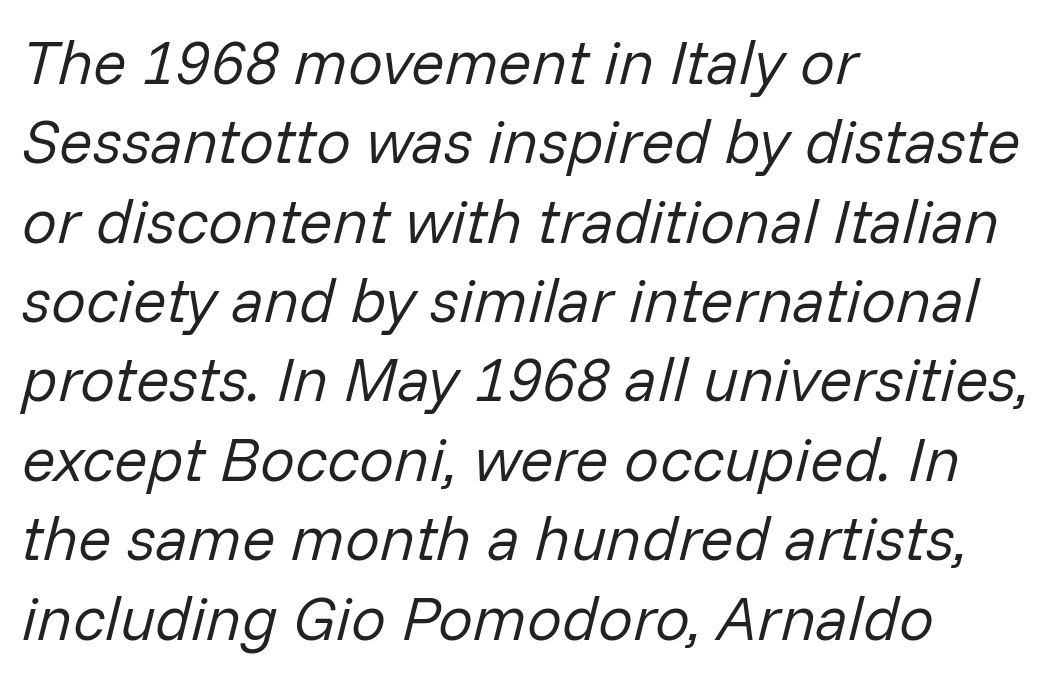
The image shows 62 px regular-weight type, italic (leaning right); set left-aligned, normal line spacing (1.28x), normal letter spacing, not underlined; low stroke contrast and a medium x-height.
